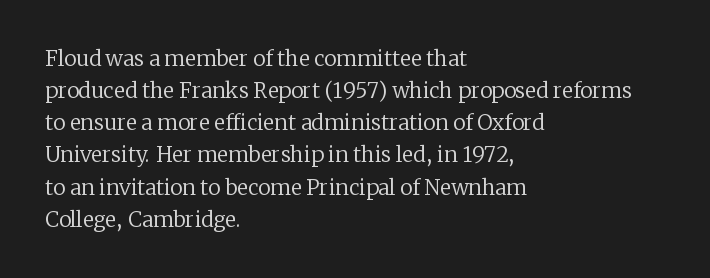
Q: Is the text bold? A: No.
Q: Is the text italic (slanted)? A: No, it is upright.
Q: Is the text underlined? A: No.
Q: How is the paragraph aligned? A: Left-aligned.
Q: Is the spacing between letters normal or unusually wide? A: Normal.
Q: Is the spacing between lines tight, normal or loose? A: Normal.
